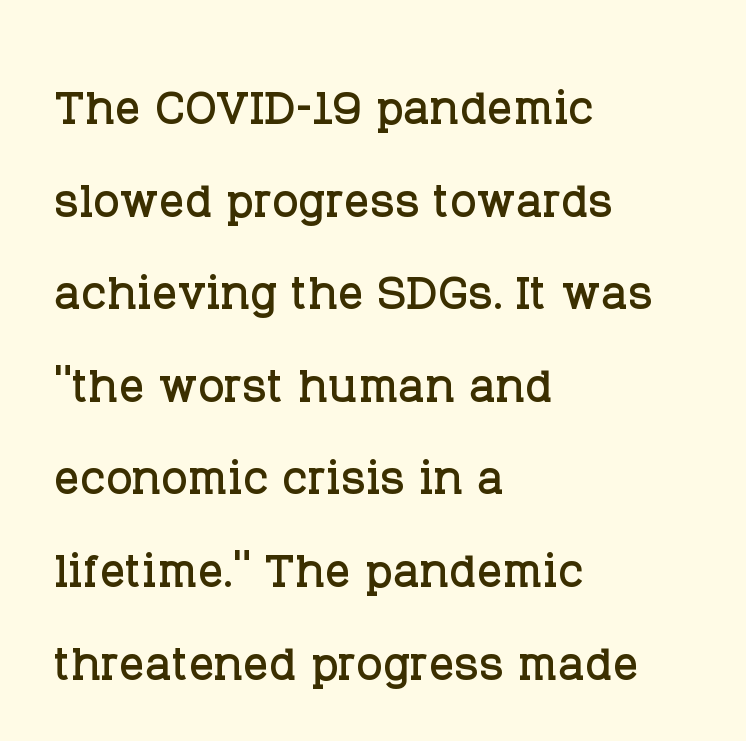
{"serif": "yes", "italic": "no", "width": "normal", "stroke_contrast": "low", "x_height": "large", "monospaced": "no", "underline": "no", "align": "left", "line_spacing": "normal", "line_spacing_ratio": 1.47, "letter_spacing": "normal", "letter_spacing_em": 0.0, "glyph_px": 63}
